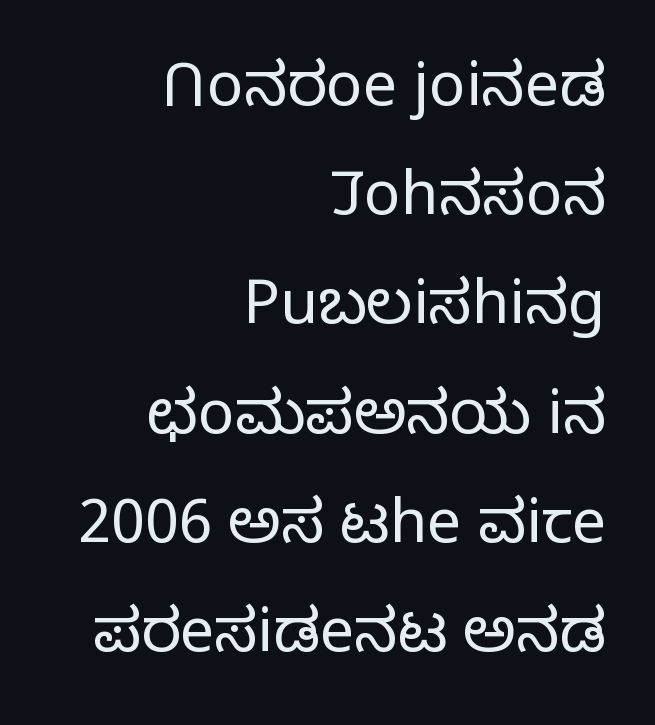
Q: Is the text bold? A: No.
Q: Is the text italic (slanted)? A: No, it is upright.
Q: Is the typeface a serif or a sans-serif typeface? A: Sans-serif.
Q: Is the text underlined? A: No.
Q: How is the paragraph aligned? A: Right-aligned.
Q: Is the spacing between letters normal or unusually wide? A: Normal.
Q: Width (condensed, normal, or wide)? A: Normal.
Q: Stroke contrast? A: Low.
Q: x-height? A: Medium.
Q: Monospaced? A: No.
